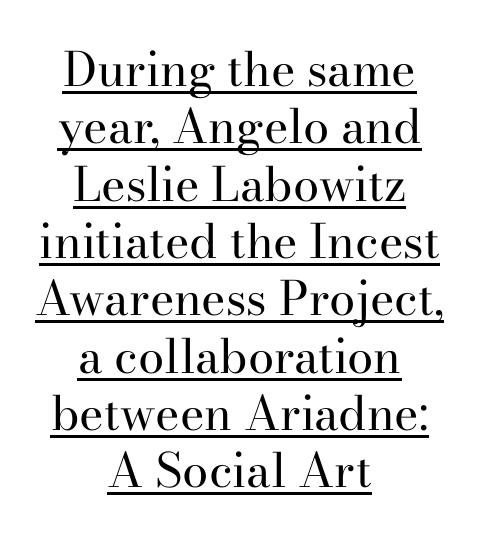
{"serif": "yes", "italic": "no", "bold": "no", "weight": "regular", "width": "normal", "stroke_contrast": "high", "x_height": "small", "monospaced": "no", "underline": "yes", "align": "center", "line_spacing_ratio": 1.22, "letter_spacing": "normal", "letter_spacing_em": 0.0, "glyph_px": 47}
